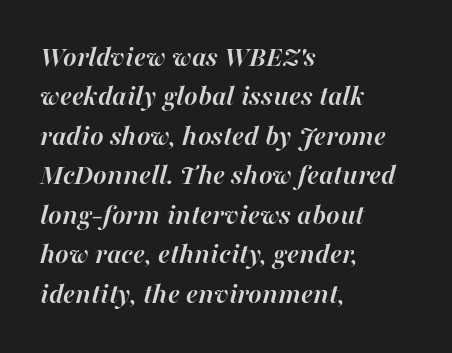
Q: Is the text bold? A: Yes.
Q: Is the text italic (slanted)? A: Yes, it leans right by about 16 degrees.
Q: Is the text underlined? A: No.
Q: How is the paragraph aligned? A: Left-aligned.
Q: Is the spacing between letters normal or unusually wide? A: Normal.
Q: Is the spacing between lines tight, normal or loose? A: Normal.
Q: Width (condensed, normal, or wide)? A: Normal.
Q: Stroke contrast? A: High.
Q: x-height? A: Medium.
Q: Monospaced? A: No.
